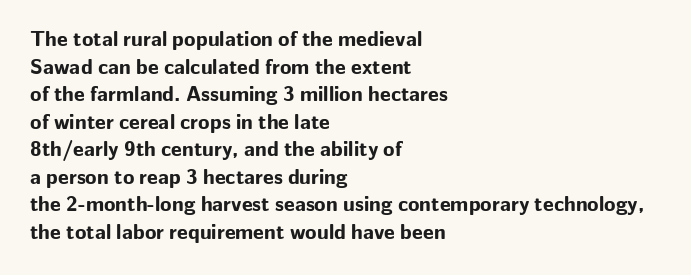
{"italic": "no", "bold": "yes", "underline": "no", "align": "left", "line_spacing": "normal", "line_spacing_ratio": 1.31, "letter_spacing": "normal", "letter_spacing_em": 0.0, "glyph_px": 21}
